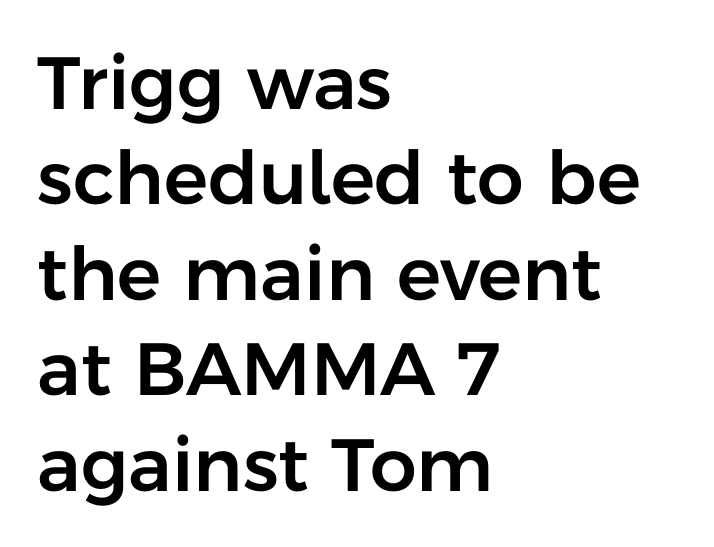
Nothing unusual about the tracking: characters are spaced as the font intends. These lines are rendered in a variable-pitch font. Unlike italic type, these characters show no tilt at all. These lines sit exactly where default settings would place them. A sans-serif font was chosen for this passage.
